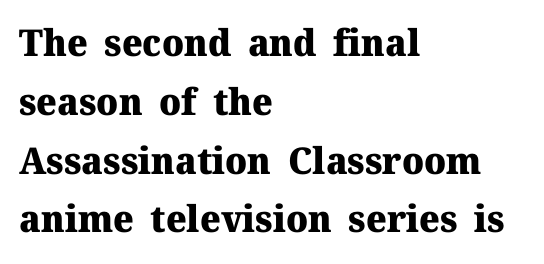
{"serif": "yes", "italic": "no", "bold": "yes", "weight": "heavy", "width": "normal", "stroke_contrast": "medium", "x_height": "medium", "monospaced": "no", "underline": "no", "align": "left", "line_spacing": "normal", "line_spacing_ratio": 1.59, "letter_spacing": "normal", "letter_spacing_em": 0.0, "glyph_px": 37}
